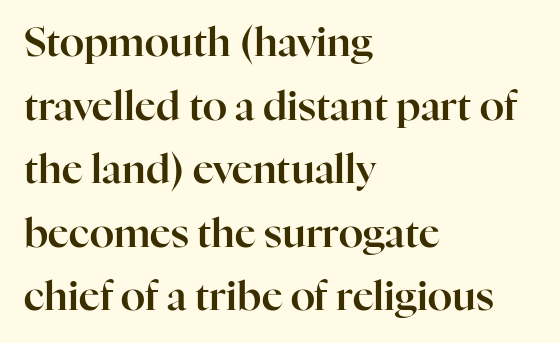
Anything drawn beneath the words? Only blank space. The letters stand straight up with perfectly vertical stems. Is there much room between lines? A standard amount, neither cramped nor airy. These lines are set flush left with a ragged right edge. Is this a sans? No — the strokes have serifs. The gaps between neighbouring characters are ordinary and unremarkable.
